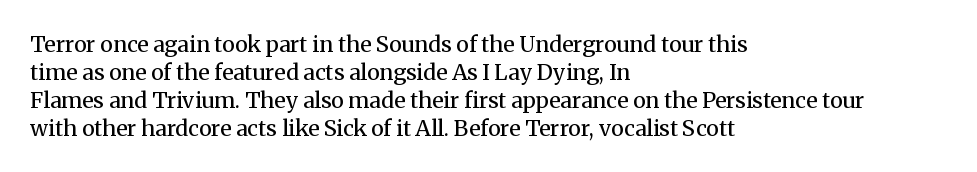
No extra ink here — the face is not bold. Students, observe: this is what conventionally led text looks like. Visually the block forms a straight wall on the left and a jagged coastline on the right. Clear beneath every line of the passage.
